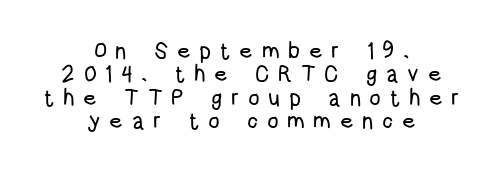
{"italic": "no", "underline": "no", "align": "center", "line_spacing": "tight", "line_spacing_ratio": 1.02, "letter_spacing": "wide", "letter_spacing_em": 0.37, "glyph_px": 23}
